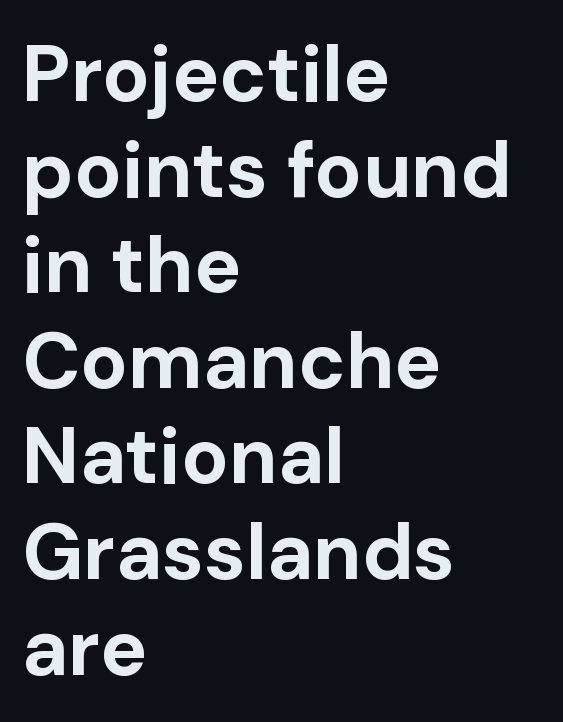
{"serif": "no", "italic": "no", "bold": "yes", "weight": "bold", "width": "normal", "stroke_contrast": "low", "x_height": "medium", "monospaced": "no", "underline": "no", "align": "left", "line_spacing_ratio": 1.21, "letter_spacing": "normal", "letter_spacing_em": 0.0, "glyph_px": 79}
